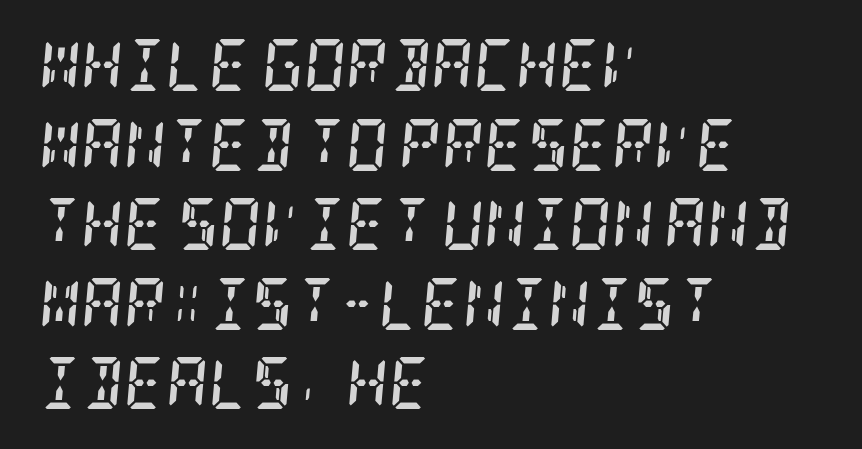
{"serif": "yes", "italic": "yes", "lean": "right", "slant_degrees": 5, "bold": "yes", "weight": "semibold", "width": "condensed", "stroke_contrast": "low", "x_height": "large", "underline": "no", "align": "left", "line_spacing": "normal", "line_spacing_ratio": 1.53, "letter_spacing": "normal", "letter_spacing_em": 0.0, "glyph_px": 52}
